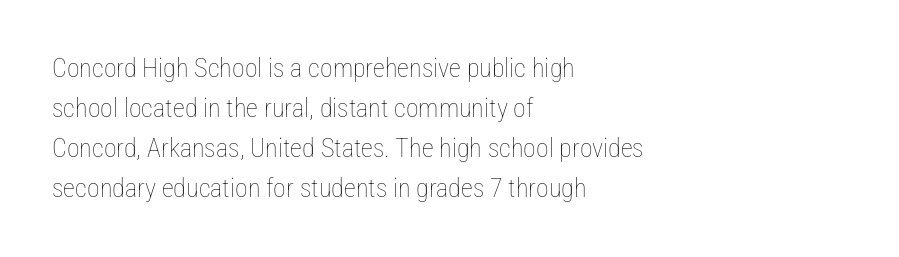
{"italic": "no", "bold": "no", "underline": "no", "align": "left", "line_spacing": "normal", "line_spacing_ratio": 1.54, "letter_spacing": "normal", "letter_spacing_em": 0.0, "glyph_px": 26}
